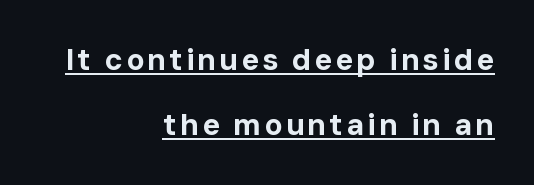
The image shows 30 px bold sans-serif type, upright; set right-aligned, loose line spacing (2.16x), underlined; low stroke contrast and a medium x-height.
